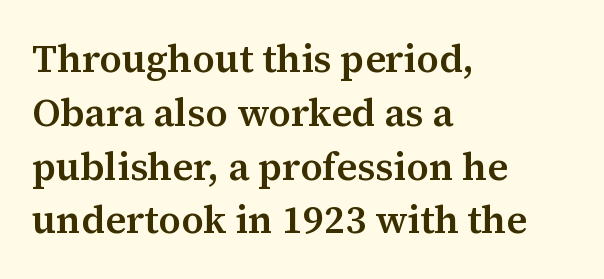
{"serif": "yes", "italic": "no", "bold": "semi", "weight": "semibold", "width": "normal", "stroke_contrast": "medium", "x_height": "medium", "monospaced": "no", "underline": "no", "align": "left", "line_spacing": "normal", "line_spacing_ratio": 1.38, "letter_spacing": "normal", "letter_spacing_em": 0.0, "glyph_px": 39}
